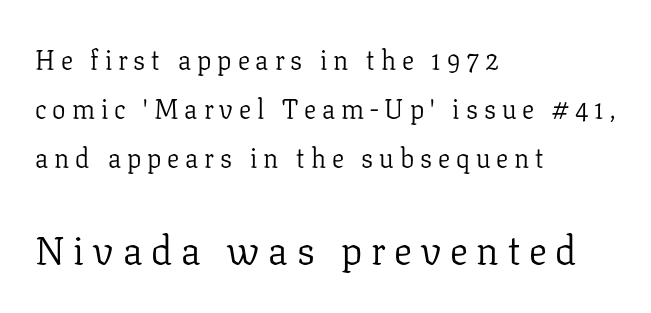
{"serif": "yes", "italic": "no", "bold": "no", "weight": "light", "width": "normal", "stroke_contrast": "low", "x_height": "medium", "monospaced": "no", "underline": "no", "align": "left", "line_spacing_ratio": 1.82, "letter_spacing": "wide", "letter_spacing_em": 0.22, "larger_block": "second", "size_ratio": 1.48, "glyph_px": 40}
